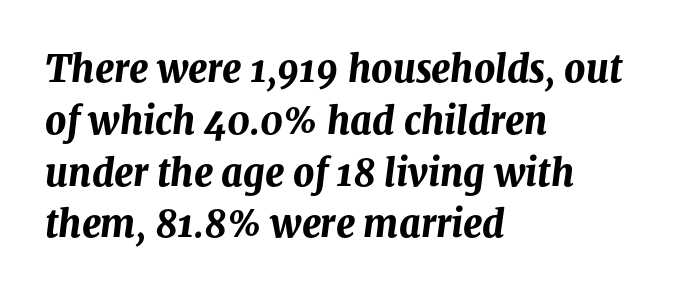
Q: Is the text bold? A: Yes.
Q: Is the text italic (slanted)? A: Yes, it leans right by about 8 degrees.
Q: Is the text underlined? A: No.
Q: How is the paragraph aligned? A: Left-aligned.
Q: Is the spacing between letters normal or unusually wide? A: Normal.
Q: Is the spacing between lines tight, normal or loose? A: Normal.
Q: Width (condensed, normal, or wide)? A: Normal.
Q: Stroke contrast? A: Medium.
Q: x-height? A: Medium.
Q: Monospaced? A: No.
